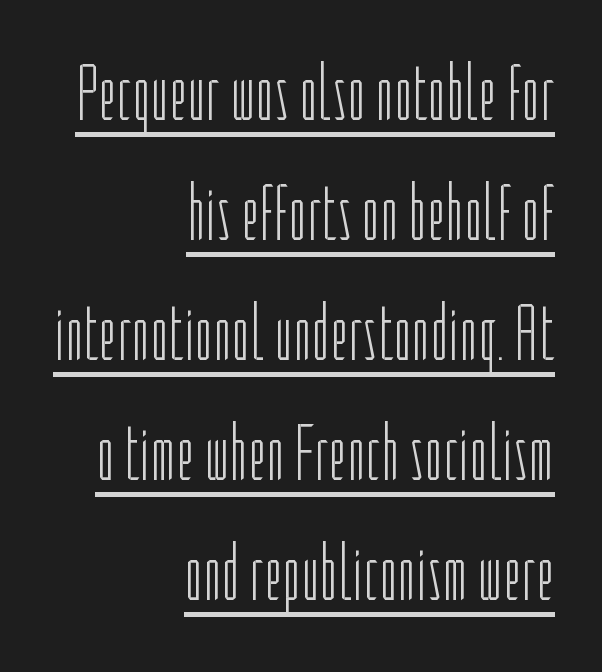
The image shows 80 px light, condensed sans-serif type, upright; set right-aligned, normal line spacing (1.5x), normal letter spacing, underlined; low stroke contrast and a medium x-height.
